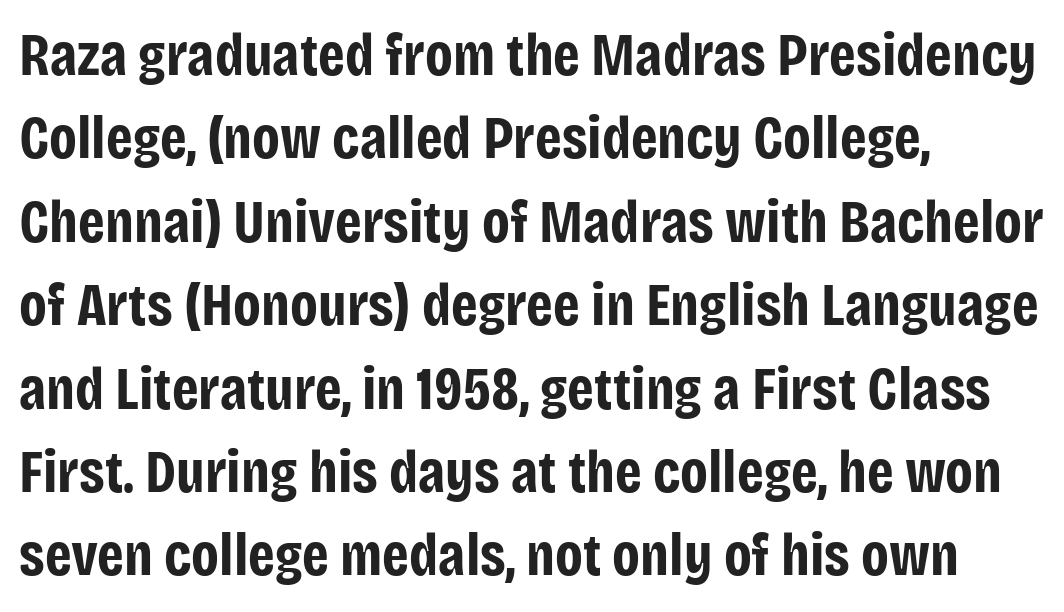
{"serif": "no", "italic": "no", "bold": "yes", "weight": "bold", "width": "condensed", "stroke_contrast": "low", "x_height": "large", "monospaced": "no", "underline": "no", "align": "left", "line_spacing": "normal", "line_spacing_ratio": 1.39, "letter_spacing": "normal", "letter_spacing_em": 0.0, "glyph_px": 60}
